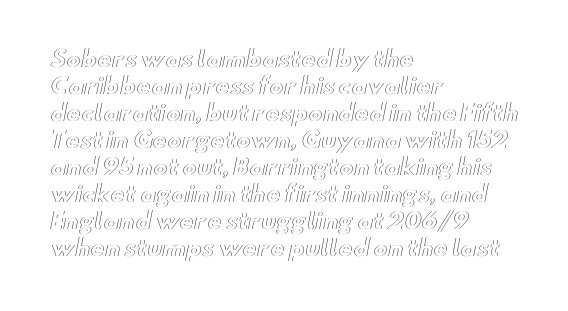
The image shows 22 px text type; set left-aligned, line spacing 1.23x, normal letter spacing, not underlined.
